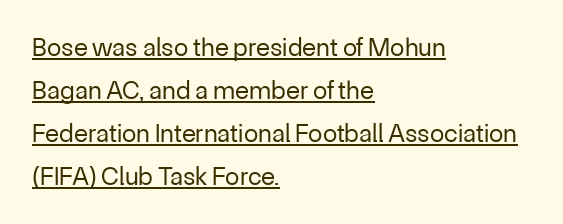
{"italic": "no", "bold": "no", "underline": "yes", "align": "left", "line_spacing": "normal", "line_spacing_ratio": 1.65, "letter_spacing": "normal", "letter_spacing_em": 0.0, "glyph_px": 26}
